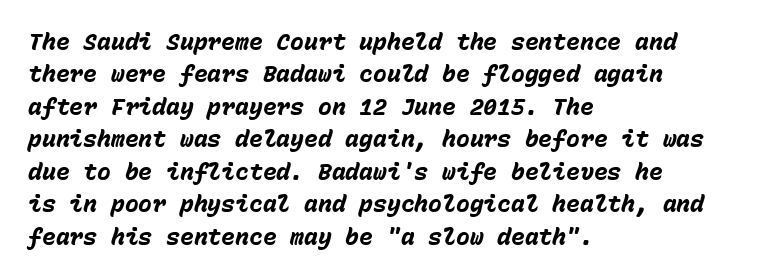
The image shows 23 px bold type, italic (leaning right); set left-aligned, normal line spacing (1.41x), normal letter spacing, not underlined.
